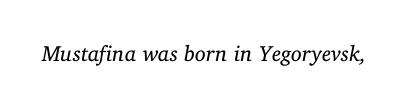
{"italic": "yes", "lean": "right", "slant_degrees": 11, "bold": "no", "underline": "no", "letter_spacing": "normal", "letter_spacing_em": 0.0, "glyph_px": 22}
